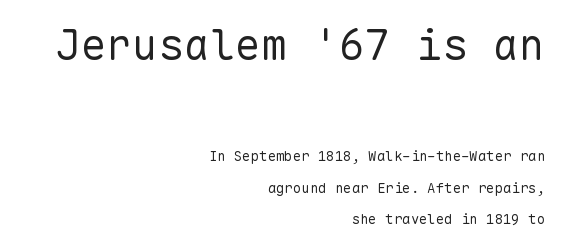
Q: Is the text bold? A: No.
Q: Is the text italic (slanted)? A: No, it is upright.
Q: Is the typeface a serif or a sans-serif typeface? A: Sans-serif.
Q: Is the text underlined? A: No.
Q: How is the paragraph aligned? A: Right-aligned.
Q: Is the spacing between letters normal or unusually wide? A: Normal.
Q: Is the spacing between lines tight, normal or loose? A: Loose.
Q: Which block of text is set in a larger size, the first (top) or the second (bottom)? A: The first (top) one.
Q: Width (condensed, normal, or wide)? A: Normal.
Q: Stroke contrast? A: Low.
Q: x-height? A: Medium.
Q: Monospaced? A: Yes.
